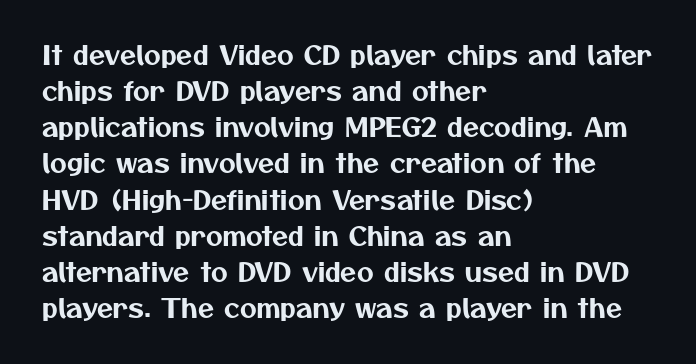
{"underline": "no", "align": "left", "line_spacing": "normal", "line_spacing_ratio": 1.39, "letter_spacing": "normal", "letter_spacing_em": 0.0, "glyph_px": 26}
